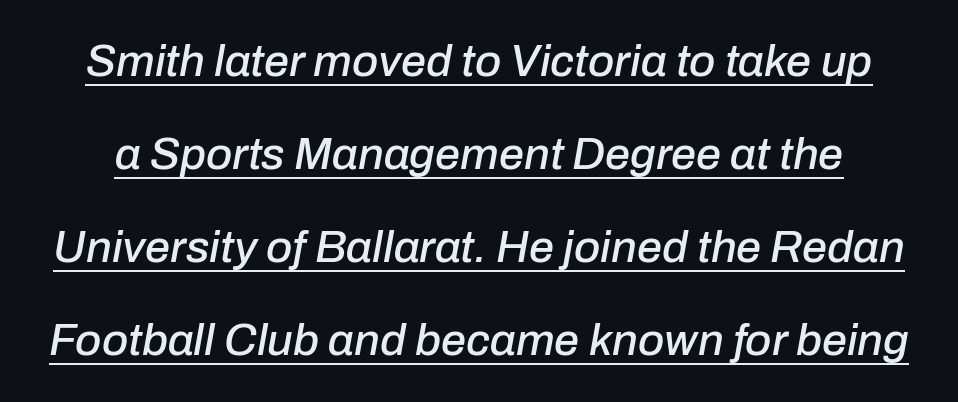
Q: Is the text italic (slanted)? A: Yes, it leans right by about 10 degrees.
Q: Is the text underlined? A: Yes.
Q: Is the spacing between letters normal or unusually wide? A: Normal.
Q: Is the spacing between lines tight, normal or loose? A: Loose.
Q: Width (condensed, normal, or wide)? A: Normal.
Q: Stroke contrast? A: Low.
Q: x-height? A: Medium.
Q: Monospaced? A: No.
